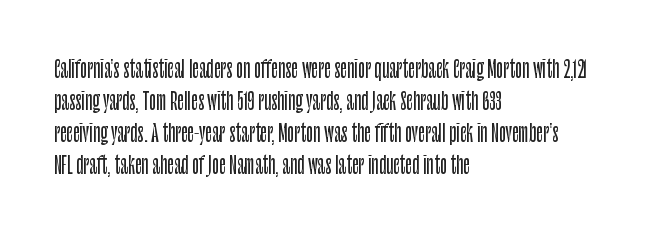
{"italic": "no", "underline": "no", "align": "left", "line_spacing": "normal", "line_spacing_ratio": 1.39, "letter_spacing": "normal", "letter_spacing_em": 0.0, "glyph_px": 23}
